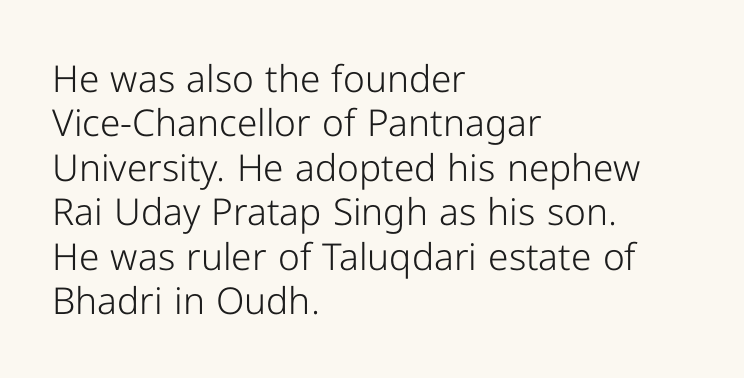
Stems here are at most as thick as an everyday book face. A bare baseline throughout the passage. This sample is left-justified, so line endings fall wherever the words run out. You could call the tracking neutral — neither tight nor loose.
